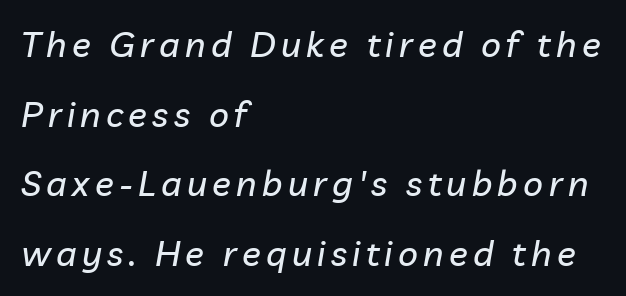
Interline gaps are noticeably wide in this sample. Style check: oblique. These lines are rendered in a variable-pitch font. Horizontally, the lines are justified to the leading edge only. Descenders hang freely into open space.
